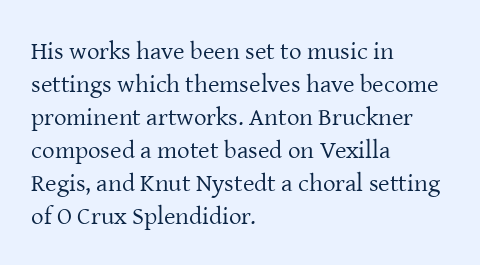
{"italic": "no", "bold": "no", "underline": "no", "align": "left", "line_spacing": "normal", "line_spacing_ratio": 1.32, "letter_spacing": "normal", "letter_spacing_em": 0.0, "glyph_px": 25}
